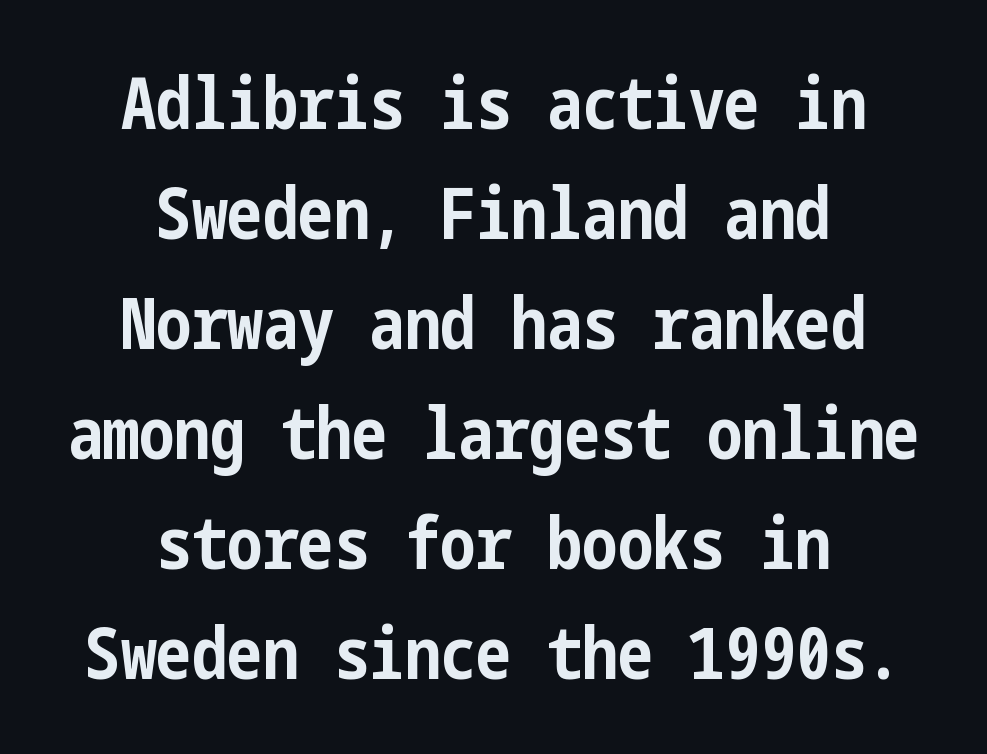
Q: Is the text bold? A: Yes.
Q: Is the text italic (slanted)? A: No, it is upright.
Q: Is the typeface a serif or a sans-serif typeface? A: Sans-serif.
Q: Is the text underlined? A: No.
Q: How is the paragraph aligned? A: Centered.
Q: Is the spacing between letters normal or unusually wide? A: Normal.
Q: Is the spacing between lines tight, normal or loose? A: Normal.
Q: Width (condensed, normal, or wide)? A: Condensed.
Q: Stroke contrast? A: Low.
Q: x-height? A: Medium.
